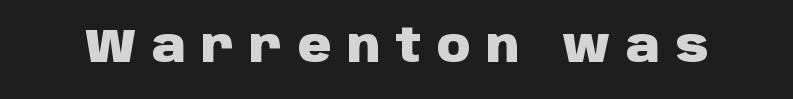
The image shows 46 px heavy sans-serif type, upright; set unusually wide letter spacing (+0.34 em), not underlined; low stroke contrast and a large x-height.
